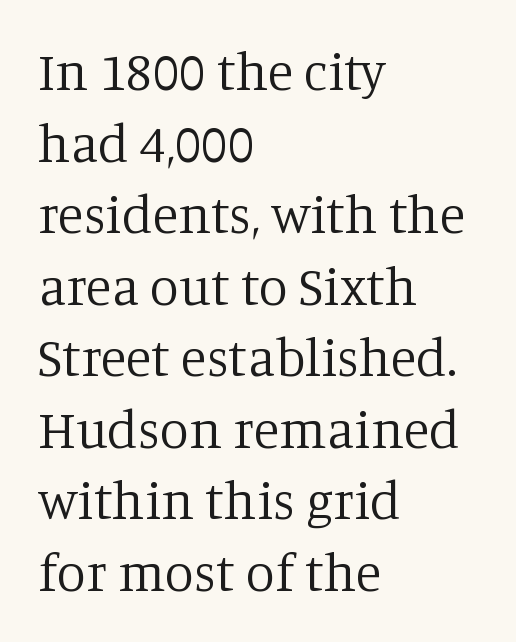
{"serif": "yes", "italic": "no", "bold": "no", "weight": "regular", "width": "normal", "stroke_contrast": "low", "x_height": "large", "monospaced": "no", "underline": "no", "align": "left", "line_spacing": "normal", "line_spacing_ratio": 1.35, "letter_spacing": "normal", "letter_spacing_em": 0.0, "glyph_px": 53}
